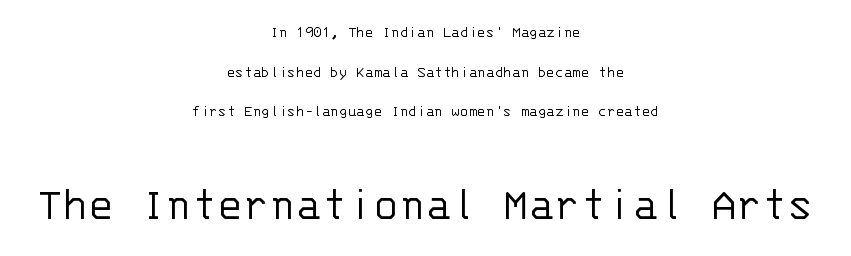
Q: Is the text bold? A: No.
Q: Is the text italic (slanted)? A: No, it is upright.
Q: Is the typeface a serif or a sans-serif typeface? A: Sans-serif.
Q: Is the text underlined? A: No.
Q: How is the paragraph aligned? A: Centered.
Q: Is the spacing between letters normal or unusually wide? A: Normal.
Q: Is the spacing between lines tight, normal or loose? A: Loose.
Q: Which block of text is set in a larger size, the first (top) or the second (bottom)? A: The second (bottom) one.
Q: Width (condensed, normal, or wide)? A: Normal.
Q: Stroke contrast? A: Low.
Q: x-height? A: Large.
Q: Monospaced? A: Yes.
